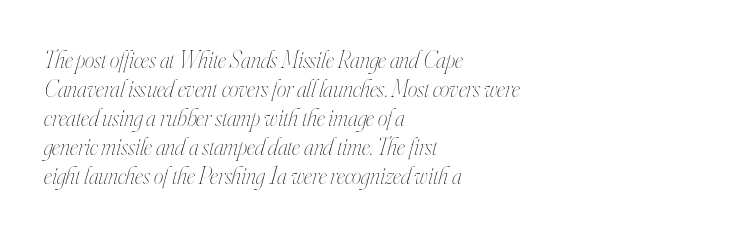
{"italic": "yes", "lean": "right", "slant_degrees": 16, "bold": "no", "underline": "no", "align": "left", "line_spacing_ratio": 1.21, "letter_spacing": "normal", "letter_spacing_em": 0.0, "glyph_px": 24}
